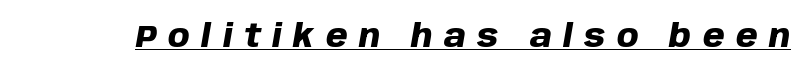
{"italic": "yes", "lean": "right", "slant_degrees": 10, "bold": "yes", "weight": "heavy", "width": "normal", "stroke_contrast": "low", "x_height": "large", "monospaced": "no", "underline": "yes", "letter_spacing": "wide", "letter_spacing_em": 0.37, "glyph_px": 31}
